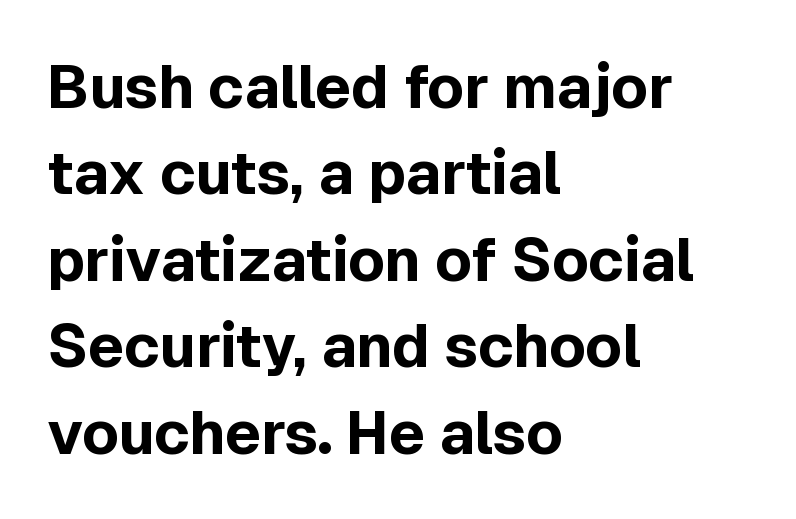
{"serif": "no", "italic": "no", "bold": "yes", "weight": "bold", "width": "normal", "x_height": "medium", "monospaced": "no", "underline": "no", "align": "left", "line_spacing": "normal", "line_spacing_ratio": 1.44, "letter_spacing": "normal", "letter_spacing_em": 0.0, "glyph_px": 60}
